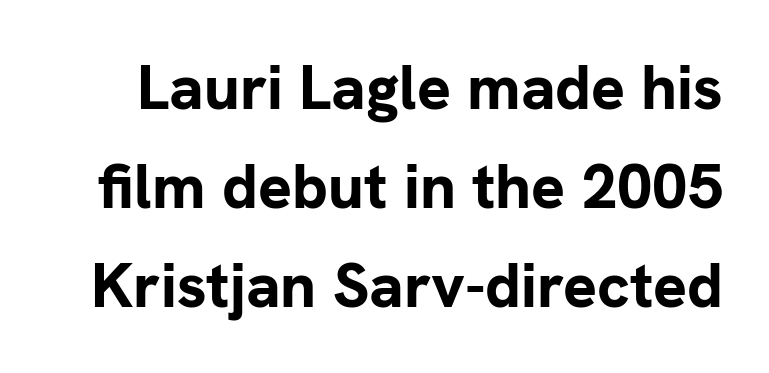
The image shows 63 px bold sans-serif type, upright; set normal line spacing (1.57x), normal letter spacing, not underlined; low stroke contrast and a medium x-height.
